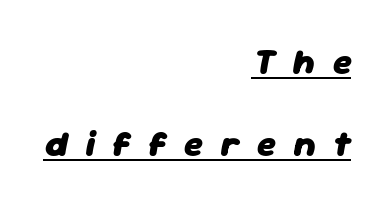
{"italic": "yes", "lean": "right", "slant_degrees": 11, "bold": "yes", "weight": "heavy", "width": "normal", "stroke_contrast": "low", "x_height": "medium", "monospaced": "no", "underline": "yes", "align": "right", "line_spacing": "loose", "line_spacing_ratio": 2.27, "letter_spacing": "wide", "letter_spacing_em": 0.48, "glyph_px": 36}
